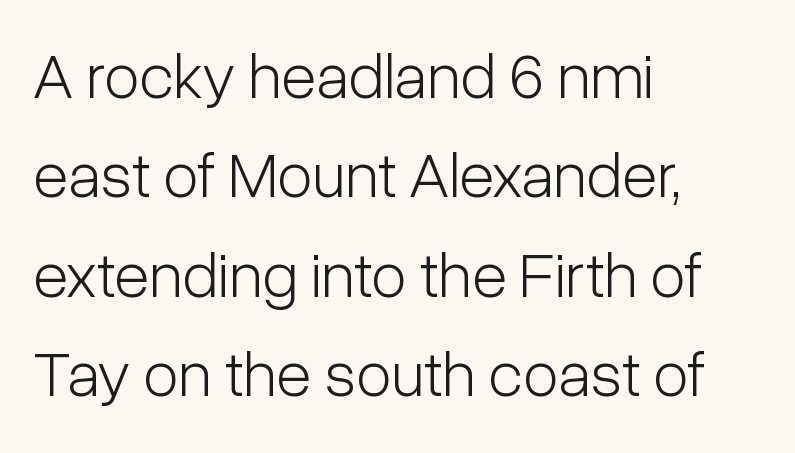
Q: Is the text bold? A: No.
Q: Is the text italic (slanted)? A: No, it is upright.
Q: Is the typeface a serif or a sans-serif typeface? A: Sans-serif.
Q: Is the text underlined? A: No.
Q: How is the paragraph aligned? A: Left-aligned.
Q: Is the spacing between letters normal or unusually wide? A: Normal.
Q: Is the spacing between lines tight, normal or loose? A: Normal.
Q: Width (condensed, normal, or wide)? A: Condensed.
Q: Stroke contrast? A: Low.
Q: x-height? A: Medium.
Q: Monospaced? A: No.
